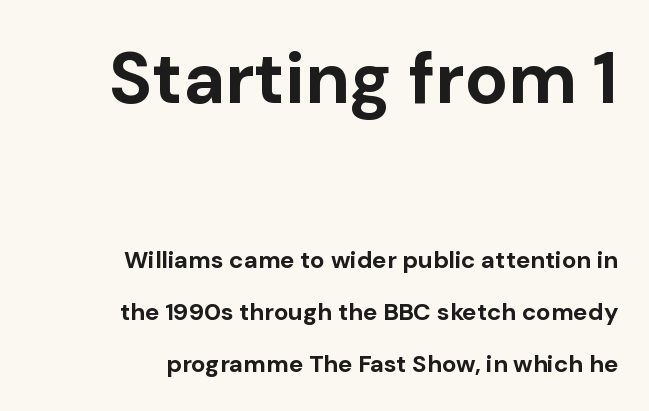
Q: Is the text bold? A: Yes.
Q: Is the text italic (slanted)? A: No, it is upright.
Q: Is the typeface a serif or a sans-serif typeface? A: Sans-serif.
Q: Is the text underlined? A: No.
Q: How is the paragraph aligned? A: Right-aligned.
Q: Is the spacing between letters normal or unusually wide? A: Normal.
Q: Is the spacing between lines tight, normal or loose? A: Loose.
Q: Which block of text is set in a larger size, the first (top) or the second (bottom)? A: The first (top) one.
Q: Width (condensed, normal, or wide)? A: Normal.
Q: Stroke contrast? A: Low.
Q: x-height? A: Medium.
Q: Monospaced? A: No.
